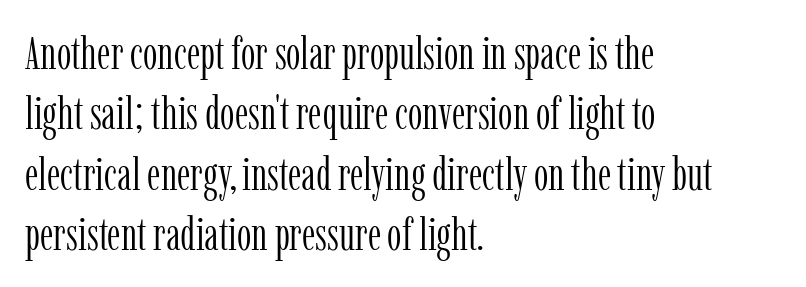
Q: Is the text bold? A: No.
Q: Is the text italic (slanted)? A: No, it is upright.
Q: Is the typeface a serif or a sans-serif typeface? A: Serif.
Q: Is the text underlined? A: No.
Q: How is the paragraph aligned? A: Left-aligned.
Q: Is the spacing between letters normal or unusually wide? A: Normal.
Q: Is the spacing between lines tight, normal or loose? A: Normal.
Q: Width (condensed, normal, or wide)? A: Condensed.
Q: Stroke contrast? A: Low.
Q: x-height? A: Medium.
Q: Monospaced? A: No.
